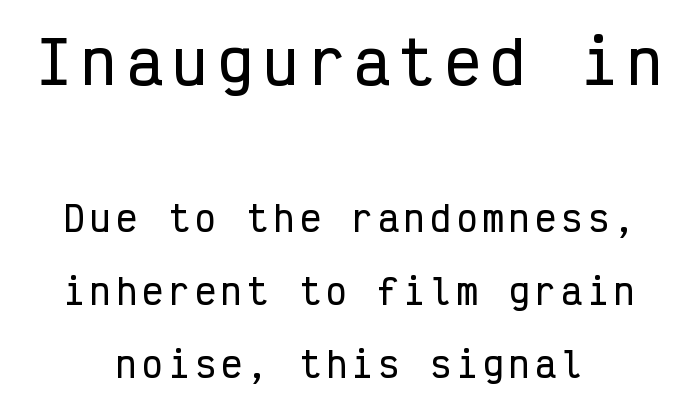
Rendered with straight, roman letterforms. Honestly, the rows look like they've been pulled way apart. The typesetter chose a symmetrical, centered arrangement here. Every character here occupies the same horizontal width, giving the sample a typewriter-like rhythm. Does the bottom block carry the larger type? No, the top block does. The glyphs are unaccompanied by any horizontal stroke below them.
